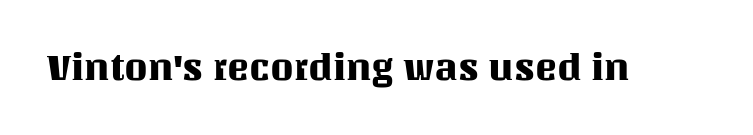
Observe the ordinary spacing: letters are neighbours, not strangers. Vertical strokes here are truly vertical. This sample has the flowing, uneven cadence of proportional lettering. The glyphs are unaccompanied by any horizontal stroke below them.
